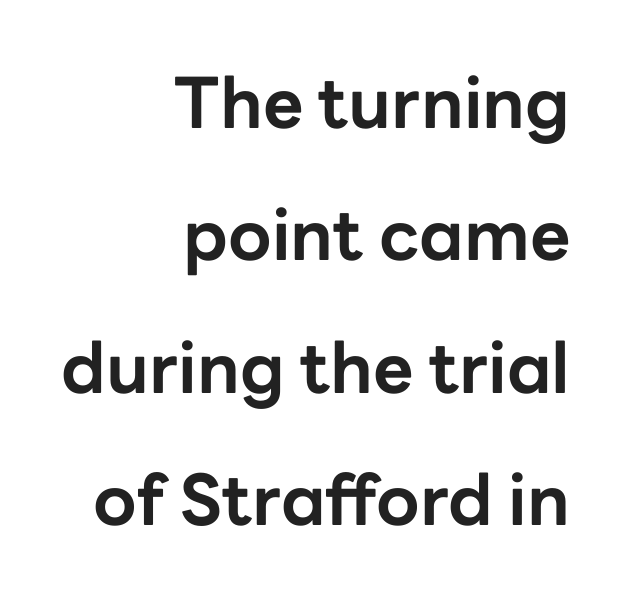
The image shows 70 px bold sans-serif type, upright; set right-aligned, line spacing 1.89x, normal letter spacing, not underlined; low stroke contrast and a medium x-height.
